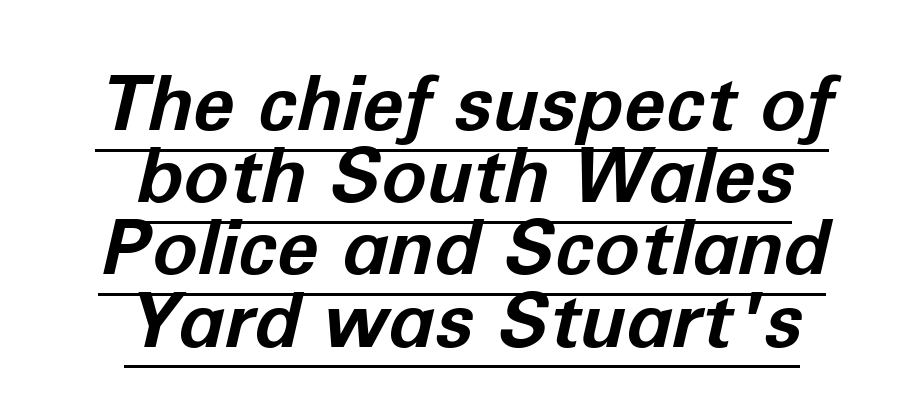
{"italic": "yes", "lean": "right", "slant_degrees": 12, "bold": "yes", "weight": "bold", "width": "normal", "stroke_contrast": "low", "x_height": "medium", "monospaced": "no", "underline": "yes", "align": "center", "line_spacing": "tight", "line_spacing_ratio": 0.95, "letter_spacing": "normal", "letter_spacing_em": 0.0, "glyph_px": 76}
